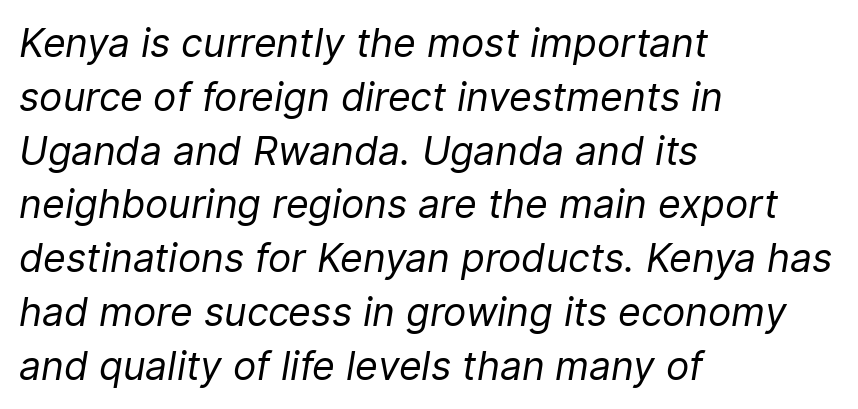
{"italic": "yes", "lean": "right", "slant_degrees": 9, "bold": "no", "weight": "regular", "width": "normal", "stroke_contrast": "low", "x_height": "medium", "monospaced": "no", "underline": "no", "align": "left", "line_spacing": "normal", "line_spacing_ratio": 1.38, "letter_spacing": "normal", "letter_spacing_em": 0.0, "glyph_px": 39}
